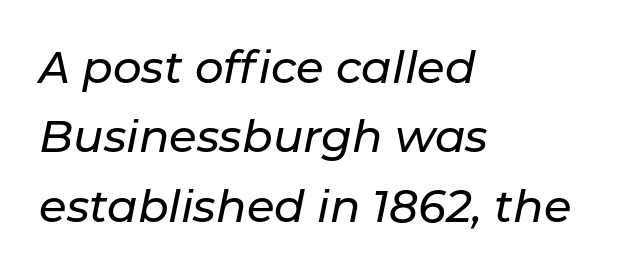
The text carries the slant typical of an italic or oblique font. Leading: standard. All the whitespace from short lines collects on the right. The letters advance in unequal steps, a hallmark of proportional type. The gap between lines stays unmarked. Each word holds together tightly as a unit, with standard inter-letter gaps.
